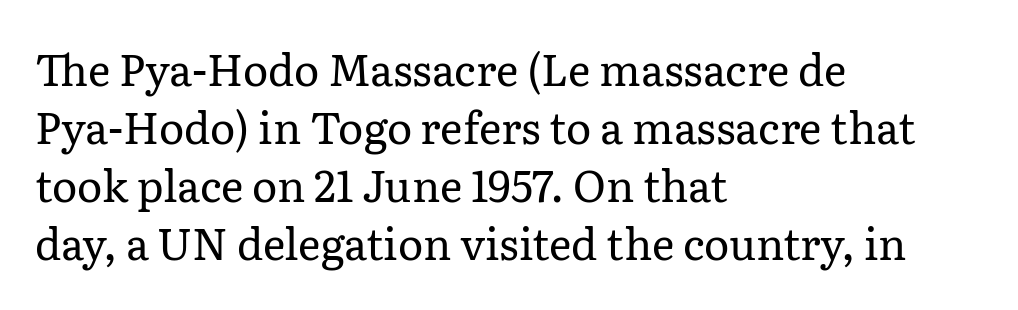
Q: Is the text bold? A: No.
Q: Is the text italic (slanted)? A: No, it is upright.
Q: Is the typeface a serif or a sans-serif typeface? A: Serif.
Q: Is the text underlined? A: No.
Q: How is the paragraph aligned? A: Left-aligned.
Q: Is the spacing between letters normal or unusually wide? A: Normal.
Q: Is the spacing between lines tight, normal or loose? A: Normal.
Q: Width (condensed, normal, or wide)? A: Normal.
Q: Stroke contrast? A: Low.
Q: x-height? A: Medium.
Q: Monospaced? A: No.
